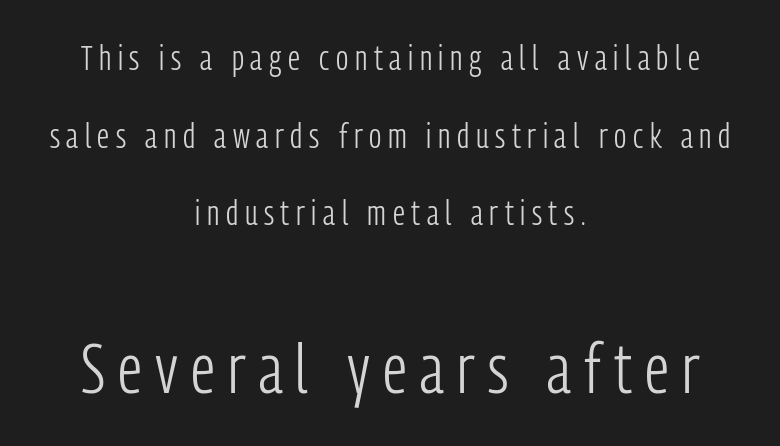
{"serif": "no", "italic": "no", "bold": "no", "weight": "light", "width": "condensed", "stroke_contrast": "low", "x_height": "medium", "monospaced": "no", "underline": "no", "align": "center", "line_spacing": "loose", "line_spacing_ratio": 2.22, "larger_block": "second", "size_ratio": 2.0, "glyph_px": 70}
